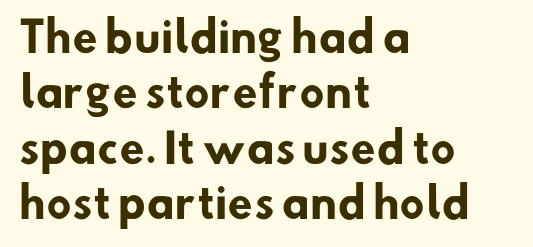
The image shows 41 px heavy sans-serif type; set left-aligned, normal line spacing (1.35x), normal letter spacing, not underlined; low stroke contrast and a small x-height.
